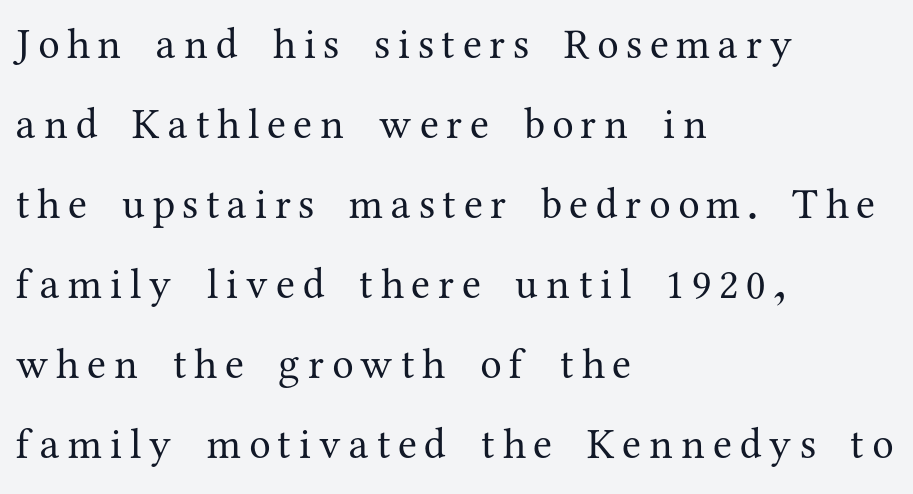
Q: Is the text bold? A: No.
Q: Is the text italic (slanted)? A: No, it is upright.
Q: Is the typeface a serif or a sans-serif typeface? A: Serif.
Q: Is the text underlined? A: No.
Q: How is the paragraph aligned? A: Left-aligned.
Q: Width (condensed, normal, or wide)? A: Normal.
Q: Stroke contrast? A: Medium.
Q: x-height? A: Medium.
Q: Monospaced? A: No.
